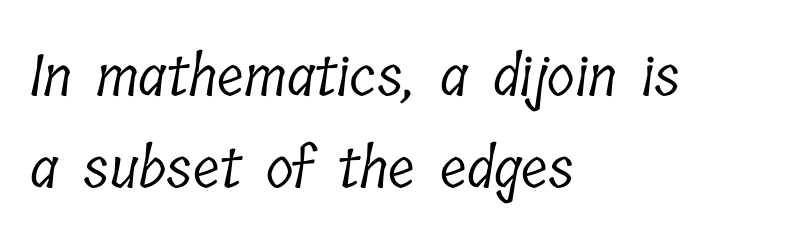
{"serif": "yes", "bold": "no", "weight": "light", "width": "condensed", "stroke_contrast": "low", "x_height": "medium", "monospaced": "no", "underline": "no", "align": "left", "line_spacing": "normal", "line_spacing_ratio": 1.62, "letter_spacing": "normal", "letter_spacing_em": 0.0, "glyph_px": 57}
